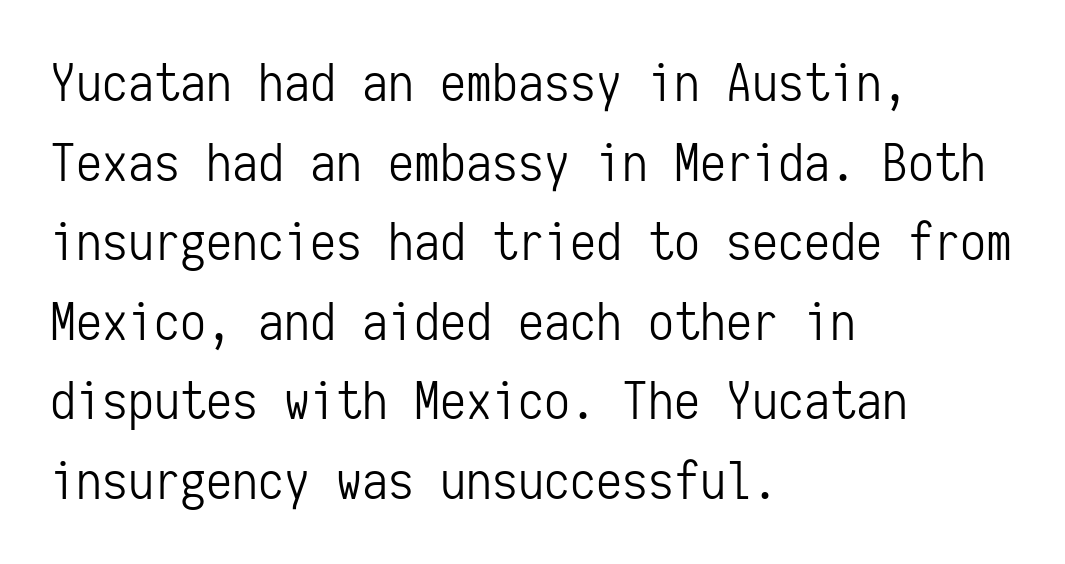
{"serif": "no", "italic": "no", "bold": "no", "weight": "light", "width": "condensed", "stroke_contrast": "low", "x_height": "medium", "monospaced": "yes", "underline": "no", "align": "left", "line_spacing": "normal", "line_spacing_ratio": 1.53, "letter_spacing": "normal", "letter_spacing_em": 0.0, "glyph_px": 52}
